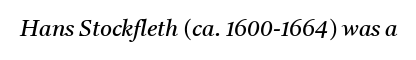
The strokes carry an ordinary text weight at most. Has an underline been added? It has not. Tracking here is standard; glyphs follow each other at the usual distance. Posture: slanted.
